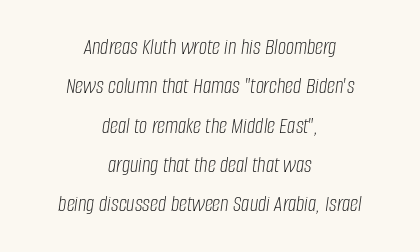
{"italic": "yes", "lean": "right", "slant_degrees": 8, "bold": "no", "underline": "no", "align": "center", "line_spacing_ratio": 1.71, "letter_spacing": "normal", "letter_spacing_em": 0.0, "glyph_px": 23}
